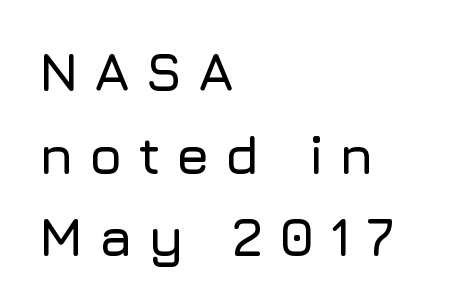
The image shows 54 px sans-serif type, upright; set left-aligned, normal line spacing (1.53x), unusually wide letter spacing (+0.28 em), not underlined; low stroke contrast and a medium x-height.
